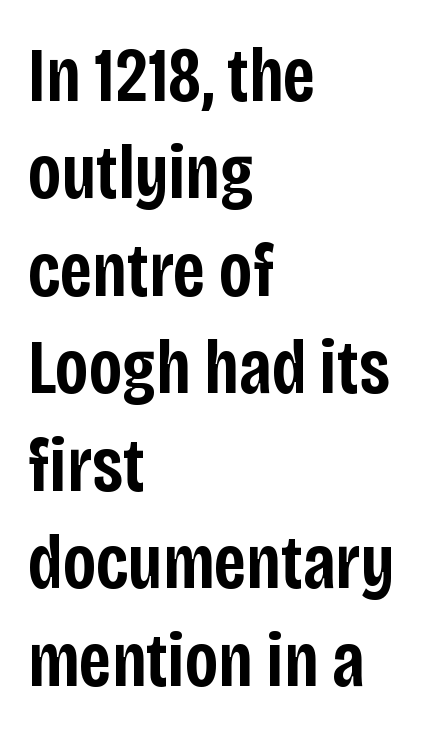
Has an underline been added? It has not. A somewhat darkened texture: the type is semibold rather than bold. The lettering stays uniformly vertical, giving the passage a roman look. Letter spacing: default. The designer went with a sans here, leaving each stem footless.
